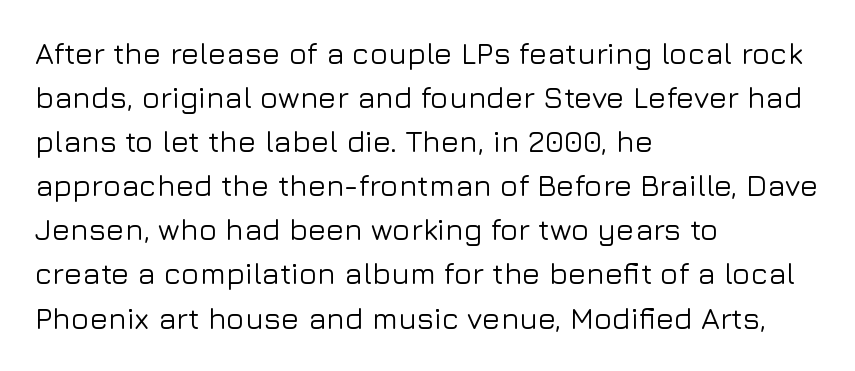
Q: Is the text italic (slanted)? A: No, it is upright.
Q: Is the typeface a serif or a sans-serif typeface? A: Sans-serif.
Q: Is the text underlined? A: No.
Q: How is the paragraph aligned? A: Left-aligned.
Q: Is the spacing between letters normal or unusually wide? A: Normal.
Q: Is the spacing between lines tight, normal or loose? A: Normal.
Q: Width (condensed, normal, or wide)? A: Normal.
Q: Stroke contrast? A: Low.
Q: x-height? A: Medium.
Q: Monospaced? A: No.
